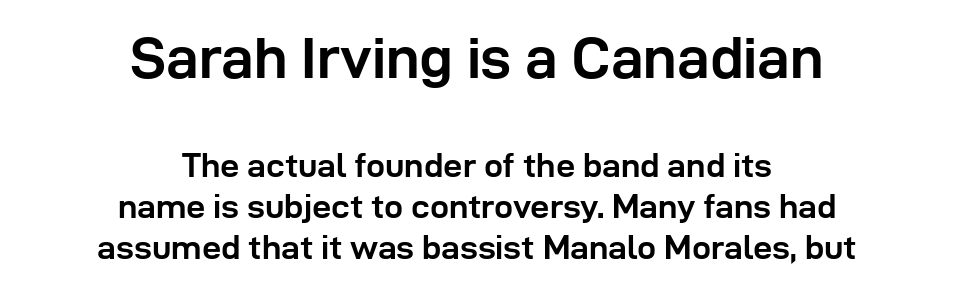
The face used here is rendered with its standard letterfit. Nope, not italic — everything's standing straight. These two chunks differ in scale, with the top chunk taking the larger measure. Each row of text sits above clean, open space.
